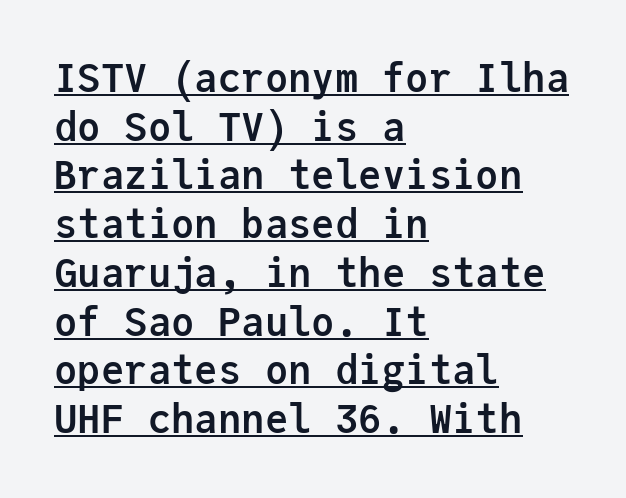
The image shows 39 px semibold sans-serif type, upright, monospaced; set left-aligned, normal line spacing (1.25x), normal letter spacing, underlined; low stroke contrast and a medium x-height.
